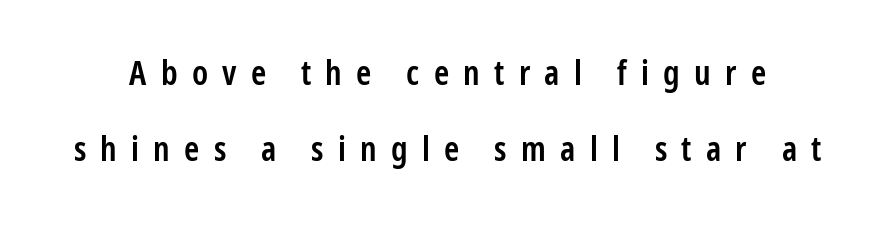
Q: Is the text bold? A: Semi-bold.
Q: Is the text italic (slanted)? A: No, it is upright.
Q: Is the typeface a serif or a sans-serif typeface? A: Sans-serif.
Q: Is the text underlined? A: No.
Q: Is the spacing between letters normal or unusually wide? A: Unusually wide.
Q: Is the spacing between lines tight, normal or loose? A: Loose.
Q: Width (condensed, normal, or wide)? A: Condensed.
Q: Stroke contrast? A: Low.
Q: x-height? A: Medium.
Q: Monospaced? A: No.
